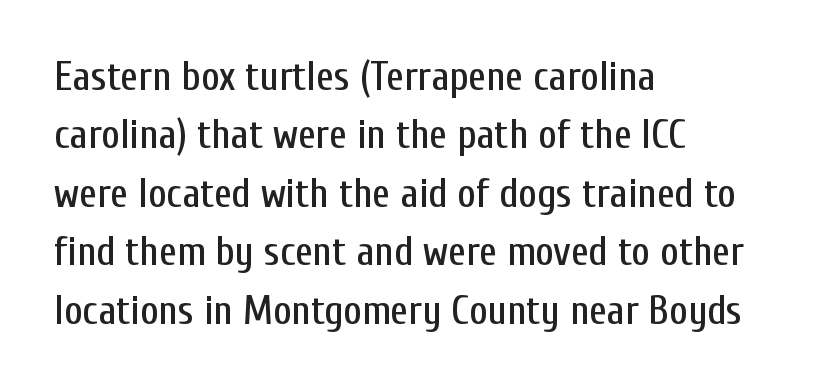
The image shows 40 px condensed sans-serif type, upright; set left-aligned, normal line spacing (1.46x), normal letter spacing, not underlined; low stroke contrast and a medium x-height.
